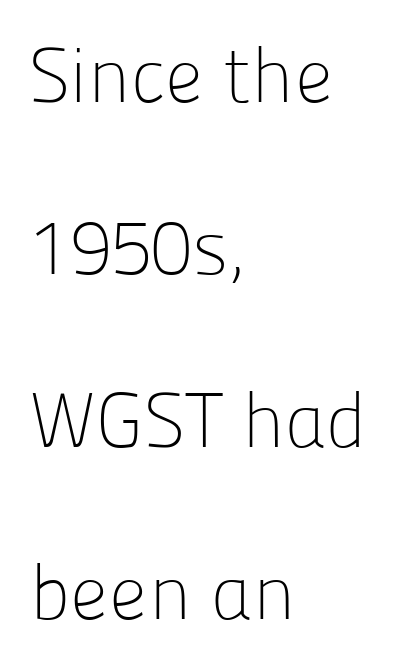
The image shows 77 px light sans-serif type, upright; set left-aligned, loose line spacing (2.24x), normal letter spacing, not underlined; low stroke contrast and a medium x-height.
